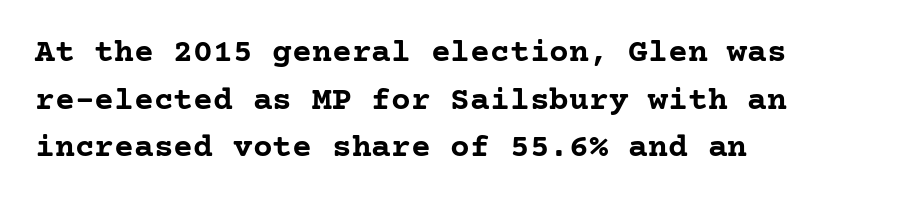
The image shows 33 px semibold serif type, upright; set left-aligned, normal line spacing (1.44x), normal letter spacing, not underlined; low stroke contrast and a medium x-height.
